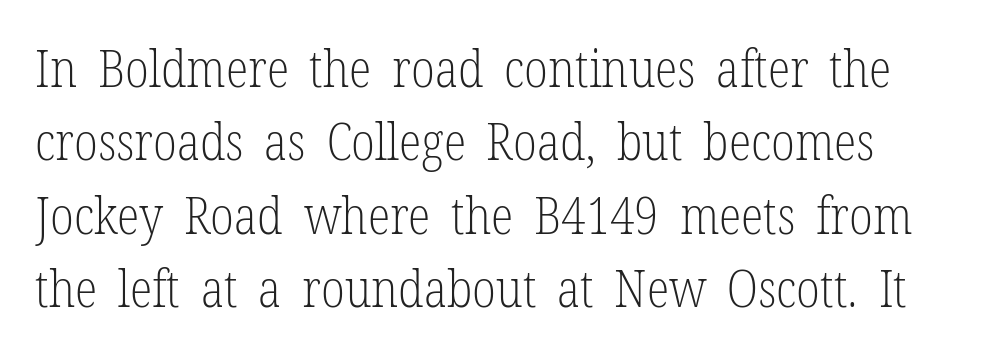
Q: Is the text bold? A: No.
Q: Is the text italic (slanted)? A: No, it is upright.
Q: Is the typeface a serif or a sans-serif typeface? A: Serif.
Q: Is the text underlined? A: No.
Q: How is the paragraph aligned? A: Left-aligned.
Q: Is the spacing between letters normal or unusually wide? A: Normal.
Q: Is the spacing between lines tight, normal or loose? A: Normal.
Q: Width (condensed, normal, or wide)? A: Condensed.
Q: Stroke contrast? A: Low.
Q: x-height? A: Medium.
Q: Monospaced? A: No.
